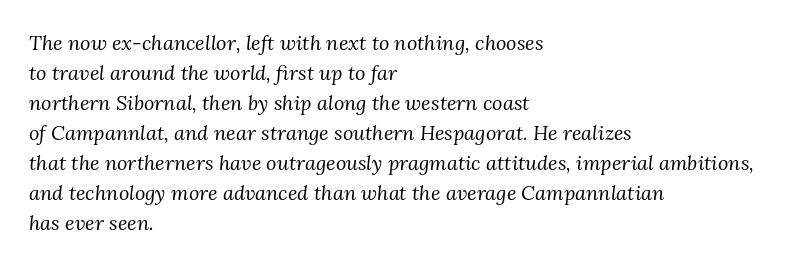
The image shows 20 px text type, italic (leaning right); set left-aligned, normal line spacing (1.5x), normal letter spacing, not underlined.
